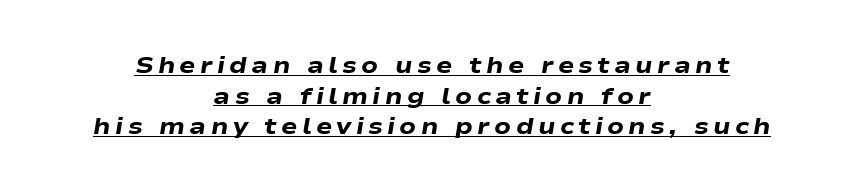
The image shows 24 px bold type, italic (leaning right); set centered, normal line spacing (1.28x), underlined.
